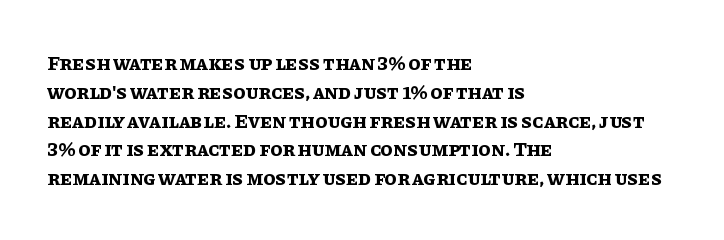
The image shows 20 px bold type, upright; set left-aligned, normal line spacing (1.44x), normal letter spacing, not underlined.
